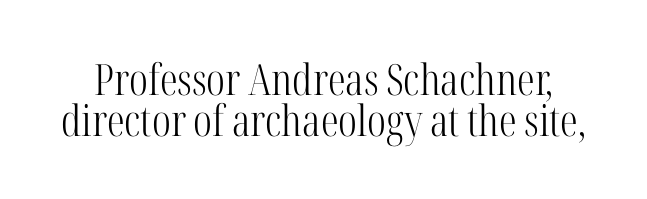
{"serif": "yes", "italic": "no", "bold": "no", "weight": "light", "width": "condensed", "stroke_contrast": "high", "x_height": "medium", "monospaced": "no", "underline": "no", "line_spacing": "tight", "line_spacing_ratio": 0.96, "letter_spacing": "normal", "letter_spacing_em": 0.0, "glyph_px": 43}
